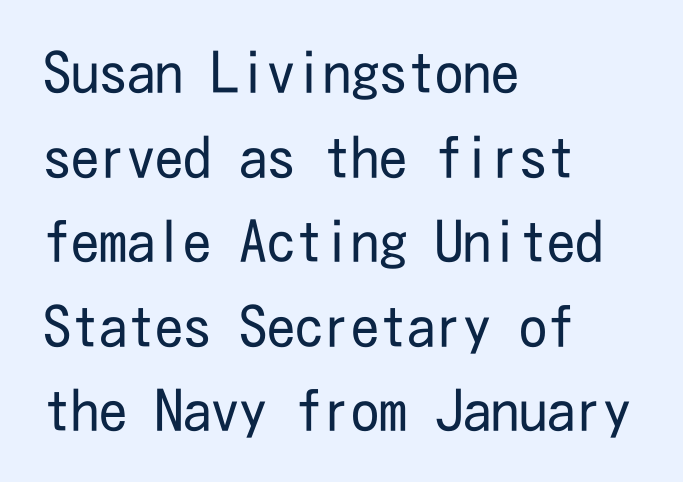
Nope, no serifs anywhere on these letters. Type without underlining. A typesetter would mark this as roman, not italic. Inter-character spacing is left at the font's built-in metrics.
